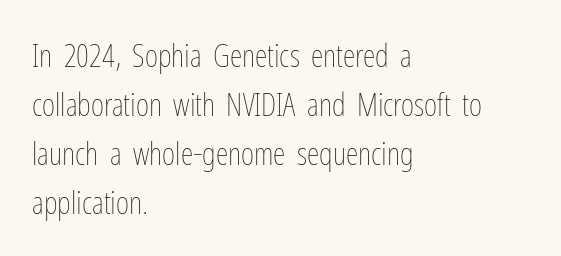
The image shows 32 px thin, condensed type, upright; set left-aligned, normal line spacing (1.53x), normal letter spacing, not underlined; low stroke contrast and a medium x-height.
